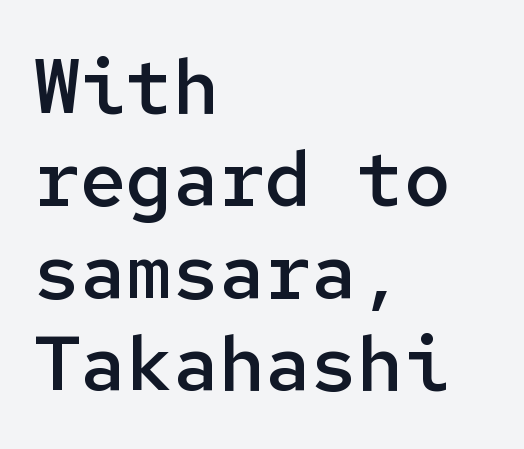
The image shows 77 px semibold sans-serif type, upright, monospaced; set left-aligned, line spacing 1.2x, normal letter spacing, not underlined; low stroke contrast and a medium x-height.
